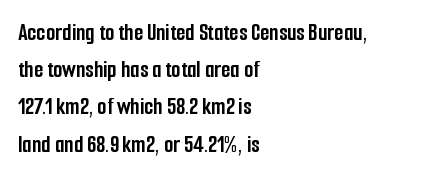
The passage shown has conventional tracking throughout. Underline: absent. The lines in this sample share a left origin and differ only in where they stop. These lines carry a lot of weight — the face is fully bold. Leading: standard. Characters remain perfectly vertical along every line.
